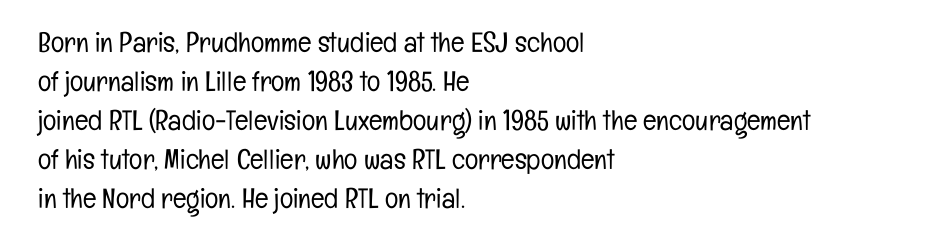
Q: Is the text bold? A: No.
Q: Is the text italic (slanted)? A: No, it is upright.
Q: Is the typeface a serif or a sans-serif typeface? A: Sans-serif.
Q: Is the text underlined? A: No.
Q: How is the paragraph aligned? A: Left-aligned.
Q: Is the spacing between letters normal or unusually wide? A: Normal.
Q: Is the spacing between lines tight, normal or loose? A: Normal.
Q: Width (condensed, normal, or wide)? A: Condensed.
Q: Stroke contrast? A: Low.
Q: x-height? A: Medium.
Q: Monospaced? A: No.
